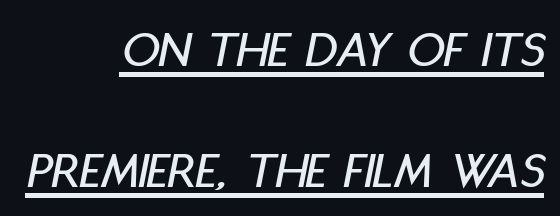
Is this a fixed-width face? No — the glyphs have proportional, varying widths. Compared with typical paragraphs, the rows here are farther apart. The lines are quadded right. In terms of letterspacing, this is plain default setting. An italicized treatment has been applied to the whole sample. Looks like someone drew a line under every word here.
